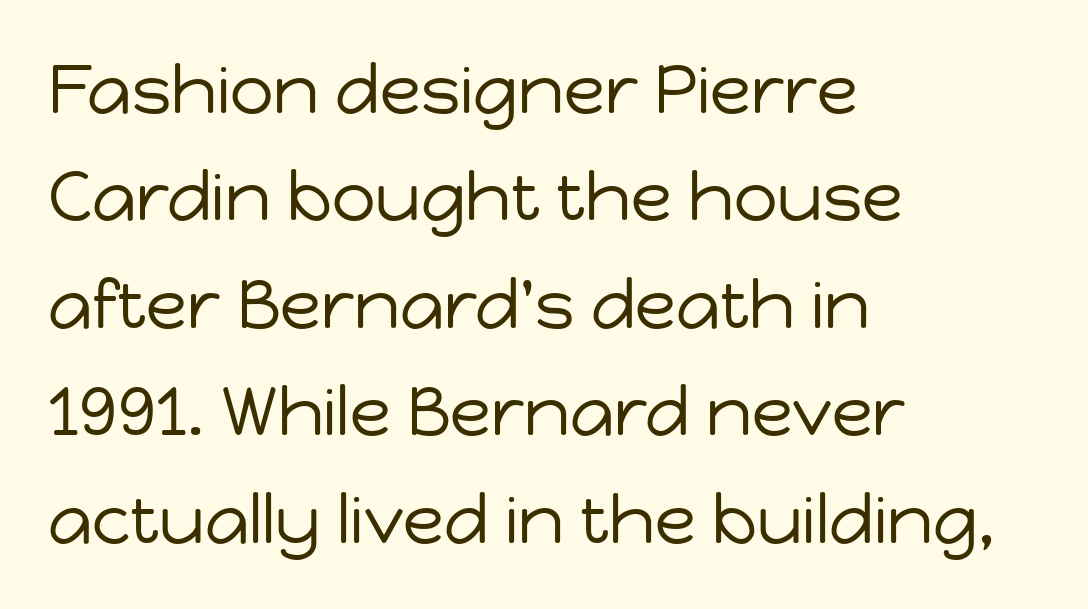
Q: Is the text bold? A: No.
Q: Is the text italic (slanted)? A: No, it is upright.
Q: Is the typeface a serif or a sans-serif typeface? A: Sans-serif.
Q: Is the text underlined? A: No.
Q: How is the paragraph aligned? A: Left-aligned.
Q: Is the spacing between letters normal or unusually wide? A: Normal.
Q: Is the spacing between lines tight, normal or loose? A: Normal.
Q: Width (condensed, normal, or wide)? A: Normal.
Q: Stroke contrast? A: Low.
Q: x-height? A: Medium.
Q: Monospaced? A: No.
